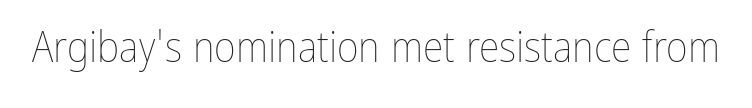
Q: Is the text bold? A: No.
Q: Is the text italic (slanted)? A: No, it is upright.
Q: Is the text underlined? A: No.
Q: Is the spacing between letters normal or unusually wide? A: Normal.
Q: Width (condensed, normal, or wide)? A: Condensed.
Q: Stroke contrast? A: Low.
Q: x-height? A: Medium.
Q: Monospaced? A: No.
